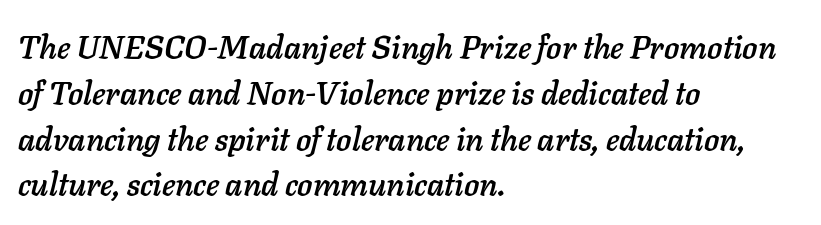
Line spacing here is normal. There is no visible air inserted between adjacent glyphs. Visually the block forms a straight wall on the left and a jagged coastline on the right. The baseline area is clear. Tall strokes in this sample are angled rather than plumb. This sample has the flowing, uneven cadence of proportional lettering.
